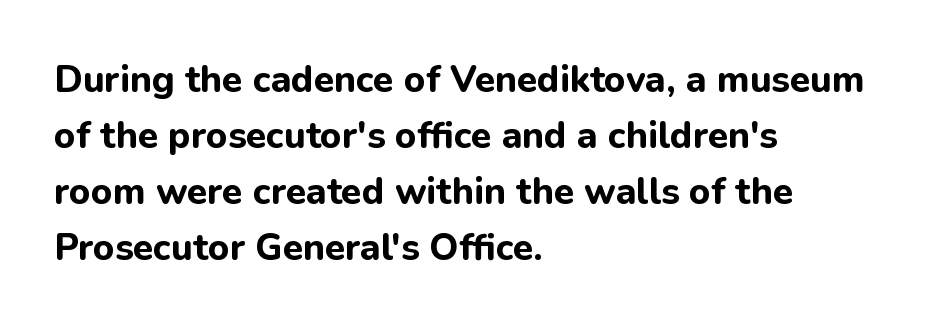
The image shows 37 px bold sans-serif type, upright; set left-aligned, normal line spacing (1.51x), normal letter spacing, not underlined; low stroke contrast and a medium x-height.
